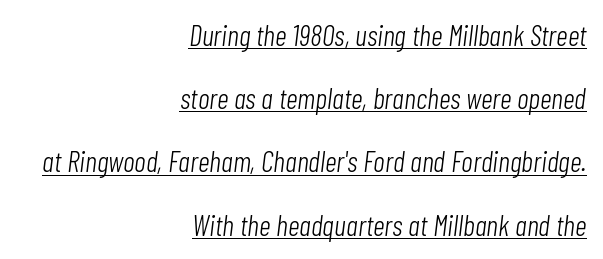
Q: Is the text bold? A: No.
Q: Is the text italic (slanted)? A: Yes, it leans right by about 7 degrees.
Q: Is the text underlined? A: Yes.
Q: How is the paragraph aligned? A: Right-aligned.
Q: Is the spacing between letters normal or unusually wide? A: Normal.
Q: Is the spacing between lines tight, normal or loose? A: Loose.
Q: Width (condensed, normal, or wide)? A: Condensed.
Q: Stroke contrast? A: Low.
Q: x-height? A: Medium.
Q: Monospaced? A: No.
